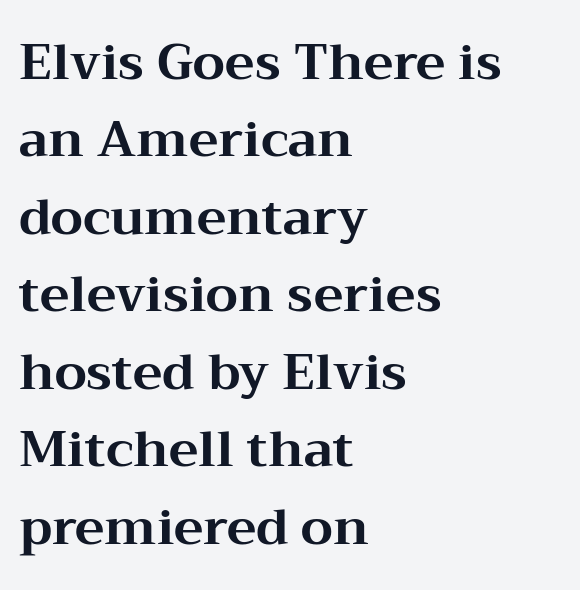
The image shows 50 px bold, wide serif type, upright; set left-aligned, normal line spacing (1.55x), normal letter spacing, not underlined; medium stroke contrast and a medium x-height.
